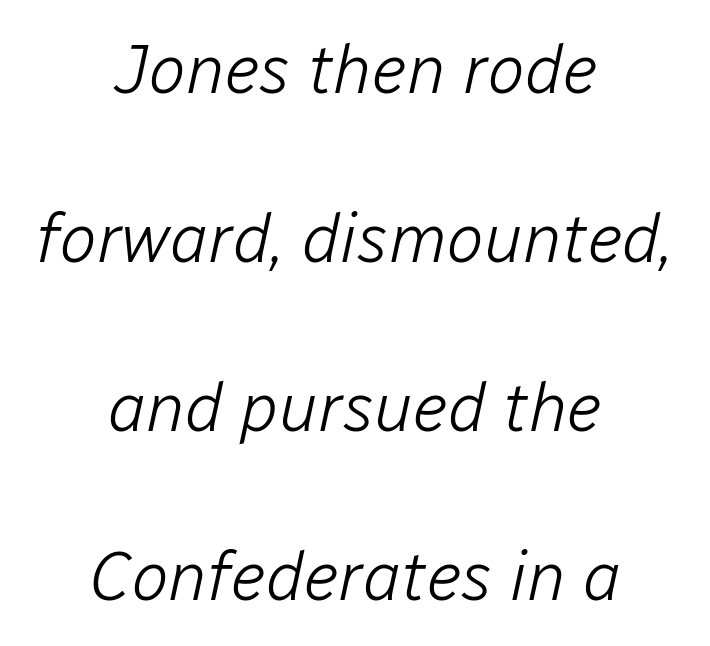
The image shows 69 px light type, italic (leaning right); set centered, loose line spacing (2.45x), normal letter spacing, not underlined; low stroke contrast and a medium x-height.
